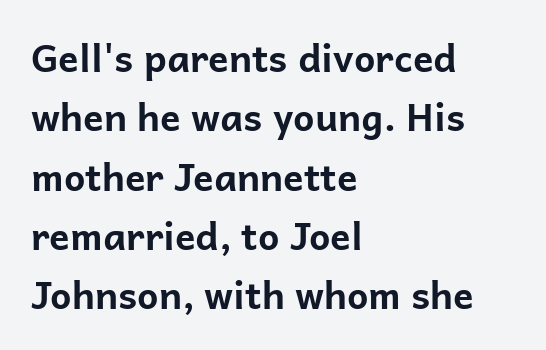
Descender tails drop into unmarked territory. Typesetter's note: full bold, strokes at maximum text heaviness. Each line starts at the same left margin while the right side varies. Compared with typical body copy, the letter spacing here is the same. Line spacing here is normal. Is this a sans? Yes — the strokes have no serifs.
